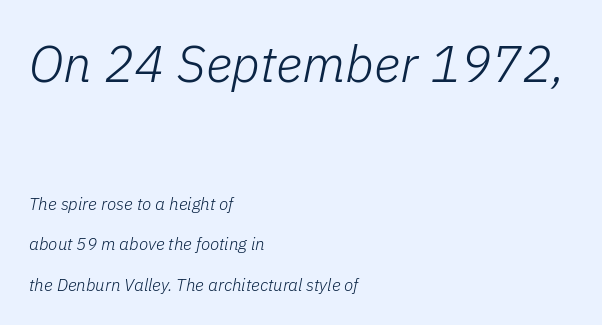
Observe the lean: these are italic letterforms. The leading is generous, giving the passage an open texture. Look at the glyph heights: the upper group is clearly the bigger setting. This is not heavy type; no bold has been used.
